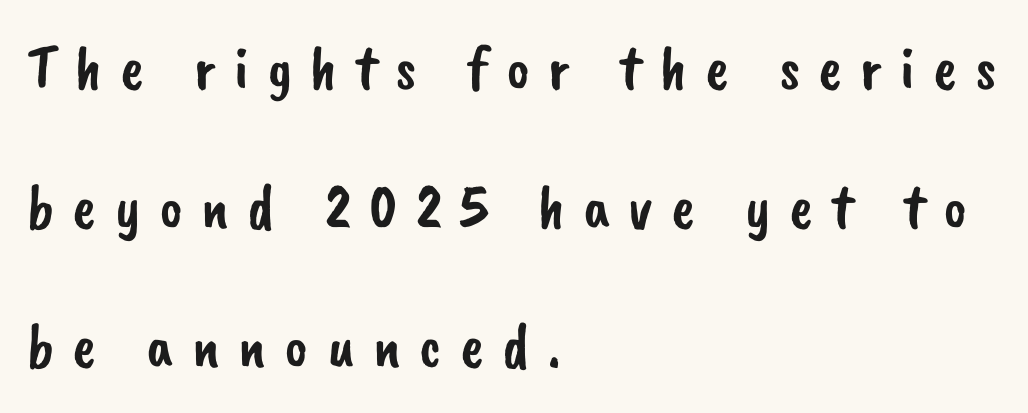
{"serif": "no", "width": "normal", "stroke_contrast": "low", "x_height": "small", "monospaced": "no", "underline": "no", "align": "left", "line_spacing": "loose", "line_spacing_ratio": 2.21, "letter_spacing": "wide", "letter_spacing_em": 0.29, "glyph_px": 63}
